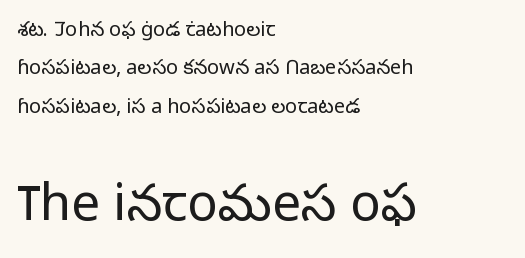
The image shows 51 px light sans-serif type, upright; set left-aligned, loose line spacing (1.92x), normal letter spacing, not underlined; the second (bottom) block is 2.55x larger; low stroke contrast and a medium x-height.
